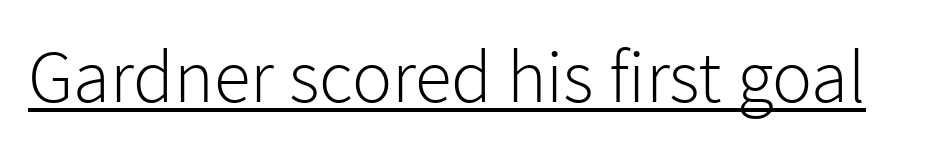
{"serif": "no", "italic": "no", "bold": "no", "weight": "light", "width": "normal", "x_height": "medium", "monospaced": "no", "underline": "yes", "letter_spacing": "normal", "letter_spacing_em": 0.0, "glyph_px": 75}
